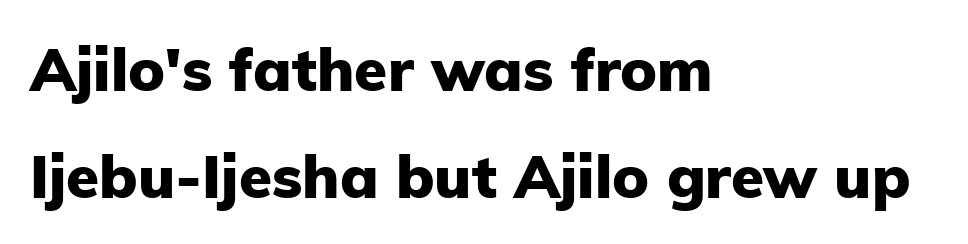
Q: Is the text bold? A: Yes.
Q: Is the text italic (slanted)? A: No, it is upright.
Q: Is the typeface a serif or a sans-serif typeface? A: Sans-serif.
Q: Is the text underlined? A: No.
Q: How is the paragraph aligned? A: Left-aligned.
Q: Is the spacing between letters normal or unusually wide? A: Normal.
Q: Width (condensed, normal, or wide)? A: Normal.
Q: Stroke contrast? A: Low.
Q: x-height? A: Medium.
Q: Monospaced? A: No.
